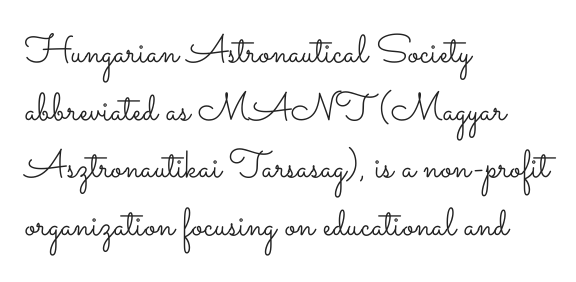
{"bold": "no", "weight": "light", "width": "wide", "stroke_contrast": "low", "x_height": "small", "monospaced": "no", "underline": "no", "align": "left", "line_spacing": "normal", "line_spacing_ratio": 1.48, "letter_spacing": "normal", "letter_spacing_em": 0.0, "glyph_px": 39}
